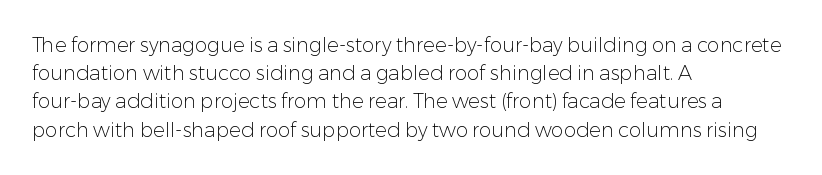
Nobody drew a line under any word here. When letters stand straight like this, we call the style roman or upright. The lines sit at an ordinary, default distance from one another. Summary of weight: not heavy and not bold.
